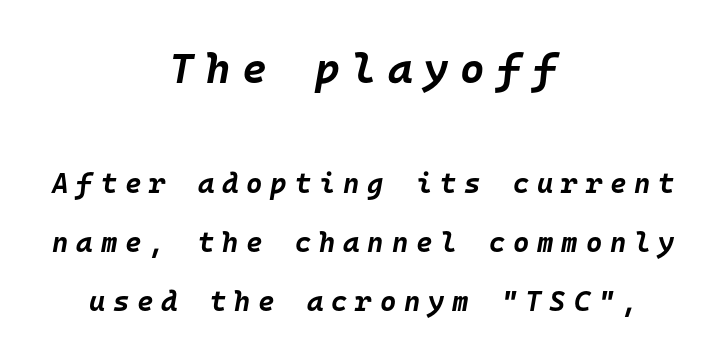
Between these two stacked blocks, the higher one wins on size. Both edges are ragged and mirror each other, which tells us the setting is centered. I'd describe the lettering as bold — thick and assertive. The rendering uses a large line-height, opening up the rows. Looks like terminal output: every glyph gets an equal slot. The passage shown is not underscored anywhere.
